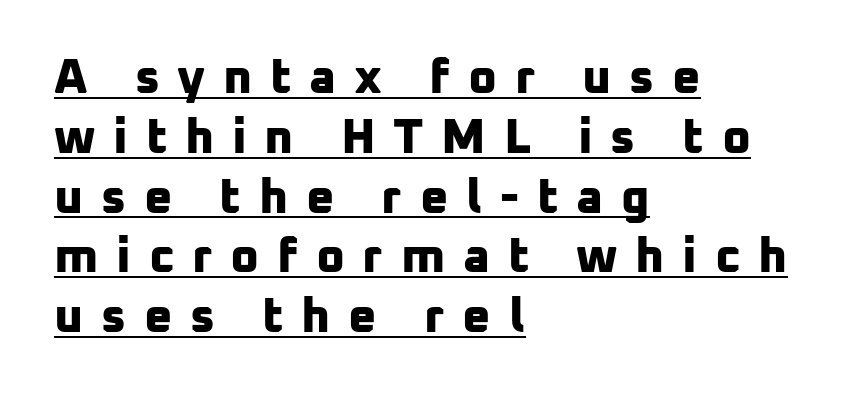
Q: Is the text bold? A: Yes.
Q: Is the typeface a serif or a sans-serif typeface? A: Sans-serif.
Q: Is the text underlined? A: Yes.
Q: How is the paragraph aligned? A: Left-aligned.
Q: Is the spacing between letters normal or unusually wide? A: Unusually wide.
Q: Width (condensed, normal, or wide)? A: Normal.
Q: Stroke contrast? A: Low.
Q: x-height? A: Medium.
Q: Monospaced? A: No.
